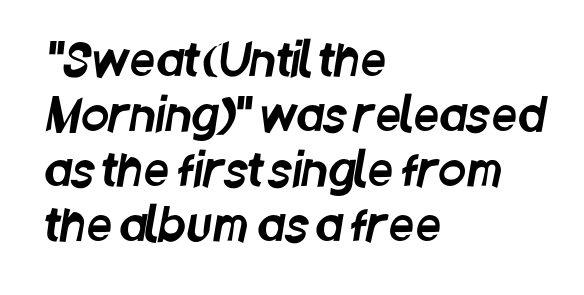
The image shows 45 px condensed sans-serif type; set left-aligned, line spacing 1.22x, normal letter spacing, not underlined; low stroke contrast and a large x-height.
